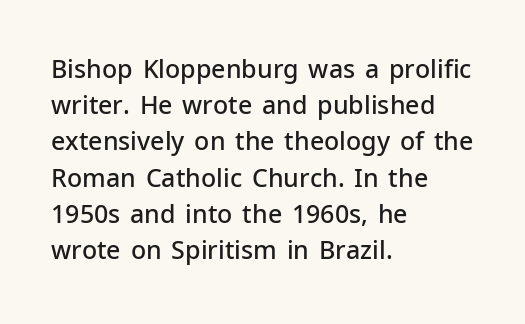
Caption: semibold face, moderately heavy strokes. Type without underlining. Quick note: interline space is typical. Vertical strokes here are truly vertical. Caption: multi-line text, flush left, ragged right.
